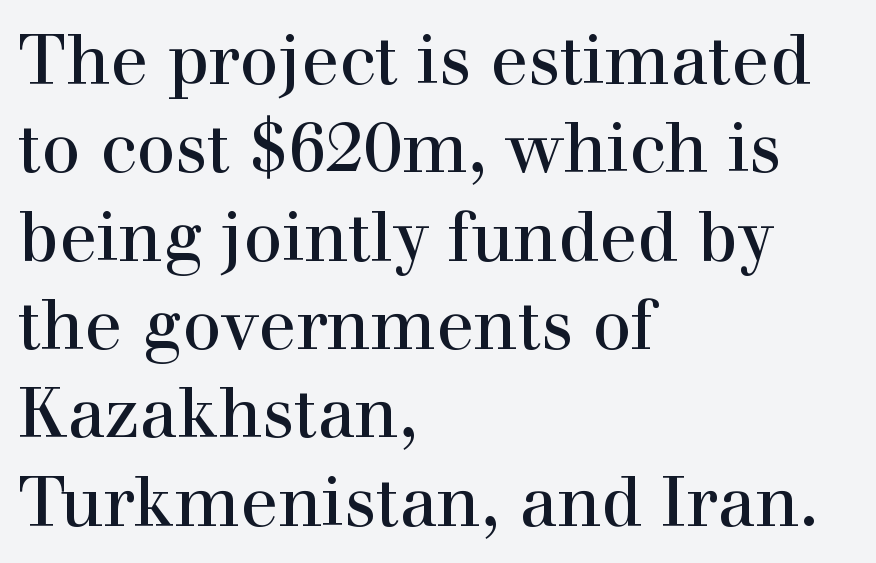
Old-style or modern, the face here clearly has serifs. Is there any slant? The stems are plumb. Tracking value appears to be zero — textbook default spacing. Descenders hang freely into open space.
